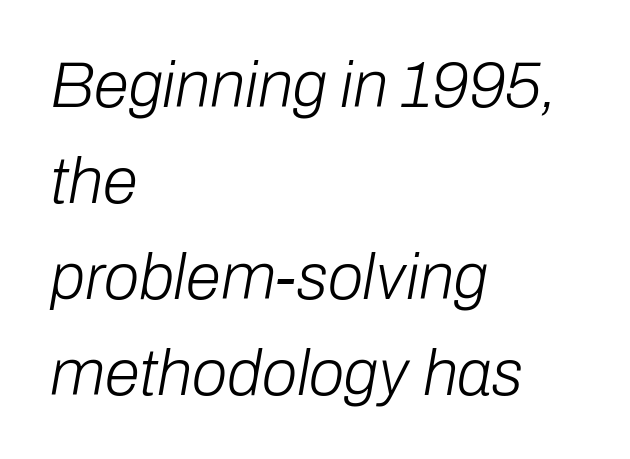
Q: Is the text bold? A: No.
Q: Is the text italic (slanted)? A: Yes, it leans right by about 10 degrees.
Q: Is the text underlined? A: No.
Q: How is the paragraph aligned? A: Left-aligned.
Q: Is the spacing between letters normal or unusually wide? A: Normal.
Q: Is the spacing between lines tight, normal or loose? A: Normal.
Q: Width (condensed, normal, or wide)? A: Normal.
Q: Stroke contrast? A: Low.
Q: x-height? A: Medium.
Q: Monospaced? A: No.
